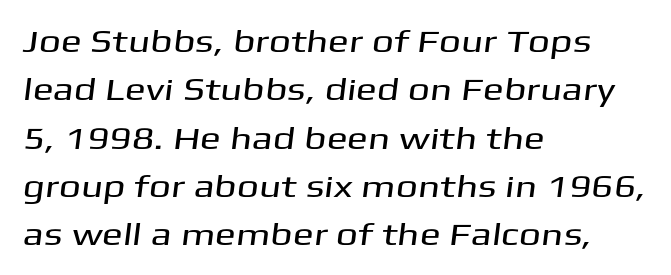
The rendering uses natural spacing where letterforms have individual widths. The typesetter chose a ragged-right arrangement here. This sample uses a sans-serif face. Is the letter spacing exaggerated? No — it looks like the ordinary default. Does the leading feel generous? No, just average.
